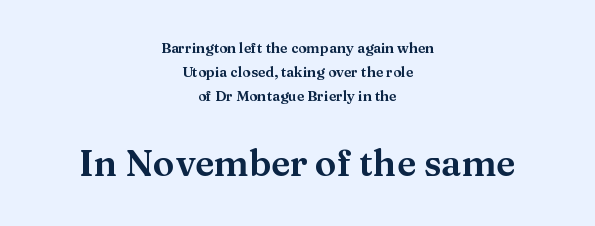
The image shows 36 px wide serif type, upright; set centered, line spacing 1.72x, normal letter spacing, not underlined; the second (bottom) block is 2.57x larger; medium stroke contrast and a medium x-height.
